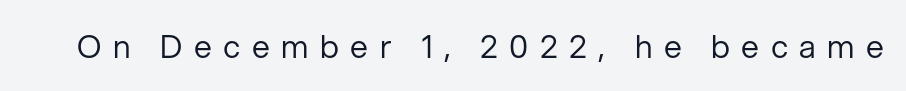
The image shows 32 px regular-weight sans-serif type, upright; set unusually wide letter spacing (+0.36 em), not underlined; low stroke contrast and a medium x-height.
